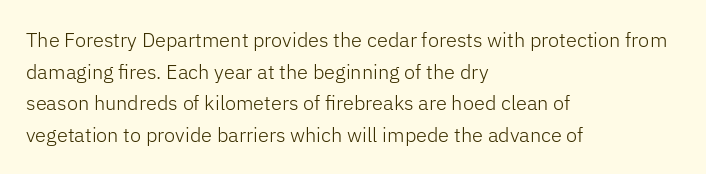
Q: Is the text bold? A: No.
Q: Is the text italic (slanted)? A: No, it is upright.
Q: Is the text underlined? A: No.
Q: How is the paragraph aligned? A: Left-aligned.
Q: Is the spacing between letters normal or unusually wide? A: Normal.
Q: Is the spacing between lines tight, normal or loose? A: Normal.
